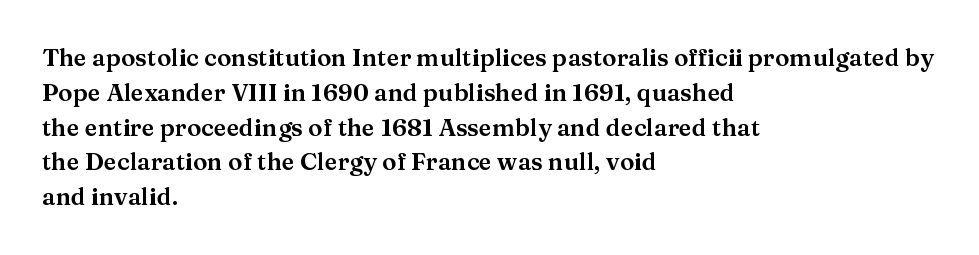
The image shows 24 px text type, upright; set left-aligned, normal line spacing (1.45x), normal letter spacing, not underlined.
